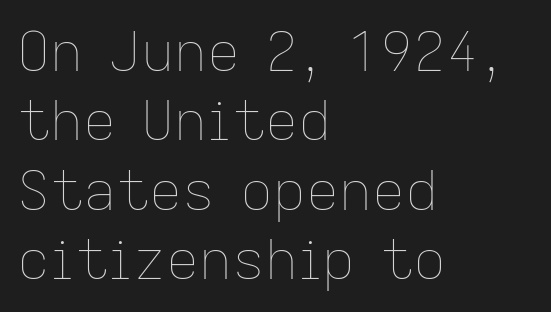
{"italic": "no", "bold": "no", "weight": "thin", "width": "normal", "stroke_contrast": "low", "x_height": "medium", "monospaced": "no", "underline": "no", "align": "left", "line_spacing": "normal", "line_spacing_ratio": 1.26, "letter_spacing": "normal", "letter_spacing_em": 0.0, "glyph_px": 55}
